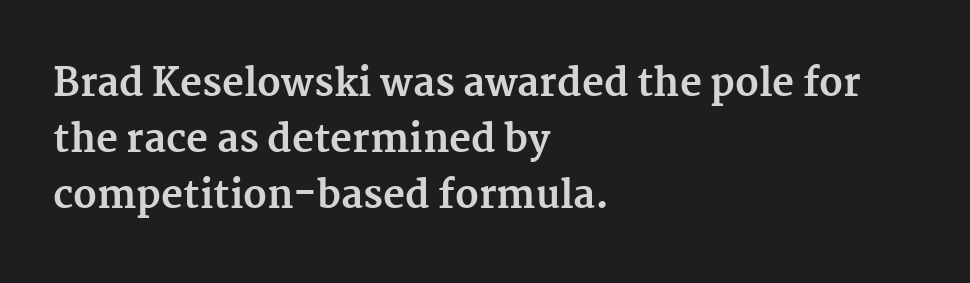
Q: Is the text bold? A: Yes.
Q: Is the text italic (slanted)? A: No, it is upright.
Q: Is the typeface a serif or a sans-serif typeface? A: Serif.
Q: Is the text underlined? A: No.
Q: How is the paragraph aligned? A: Left-aligned.
Q: Is the spacing between letters normal or unusually wide? A: Normal.
Q: Is the spacing between lines tight, normal or loose? A: Normal.
Q: Width (condensed, normal, or wide)? A: Normal.
Q: Stroke contrast? A: Medium.
Q: x-height? A: Medium.
Q: Monospaced? A: No.
